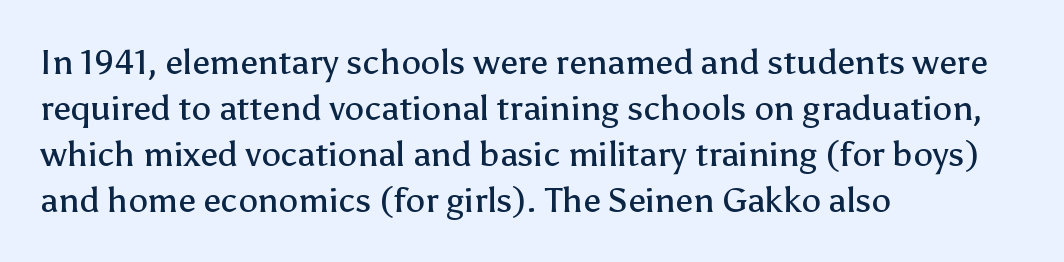
Q: Is the text bold? A: No.
Q: Is the text italic (slanted)? A: No, it is upright.
Q: Is the typeface a serif or a sans-serif typeface? A: Sans-serif.
Q: Is the text underlined? A: No.
Q: How is the paragraph aligned? A: Left-aligned.
Q: Is the spacing between letters normal or unusually wide? A: Normal.
Q: Is the spacing between lines tight, normal or loose? A: Normal.
Q: Width (condensed, normal, or wide)? A: Normal.
Q: Stroke contrast? A: Low.
Q: x-height? A: Medium.
Q: Monospaced? A: No.
